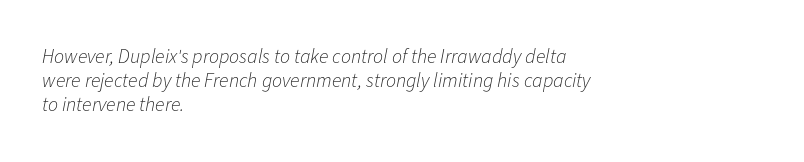
There is no visible air inserted between adjacent glyphs. The letterforms sit at book weight or below. Beneath every word, the page is bare. The rendering anchors every line to the left-hand side. A typesetter would mark this as italic.
